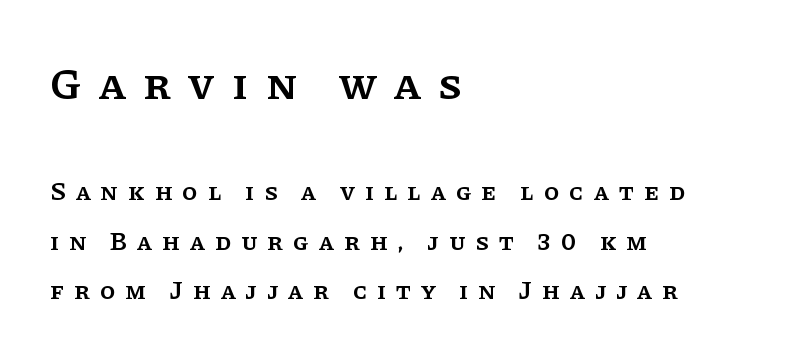
Is the lower block the larger one? No — the upper block carries the bigger type. Tall strokes in this sample are plumb rather than angled. The text block is weighted toward the left margin, trailing off unevenly rightward. Check where the strokes stop: tiny serifs finish them off. The strip under each line holds only bare page.
